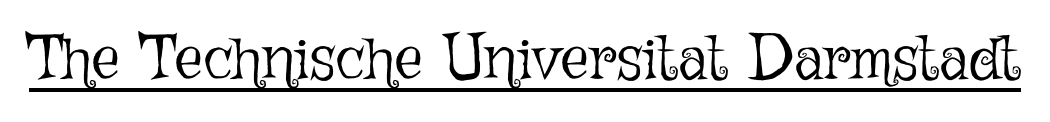
The image shows 63 px light type, upright; set normal letter spacing, underlined; low stroke contrast and a medium x-height.
